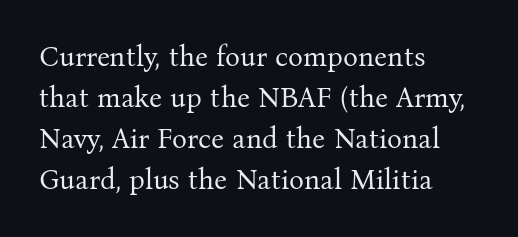
The words here are not underlined. This sample has the flowing, uneven cadence of proportional lettering. This is the regular roman posture of the typeface. Each line starts at the same left margin while the right side varies. Successive baselines arrive at the customary interval.
